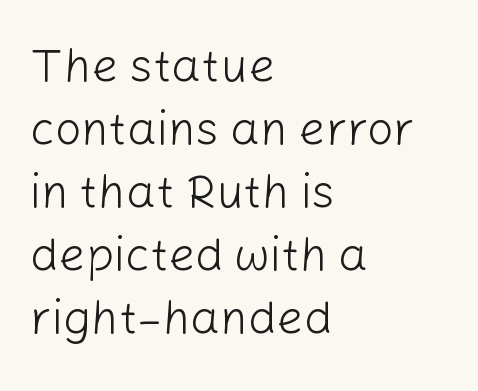
{"serif": "no", "italic": "no", "bold": "no", "weight": "light", "width": "normal", "stroke_contrast": "low", "x_height": "medium", "monospaced": "no", "underline": "no", "align": "left", "line_spacing": "normal", "line_spacing_ratio": 1.34, "letter_spacing": "normal", "letter_spacing_em": 0.0, "glyph_px": 47}
